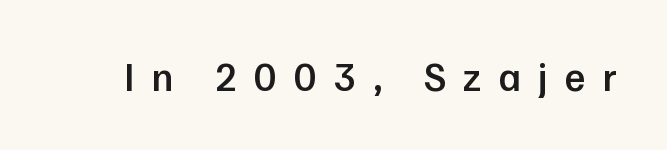
The image shows 40 px semibold sans-serif type, upright; set unusually wide letter spacing (+0.42 em), not underlined; low stroke contrast and a medium x-height.
